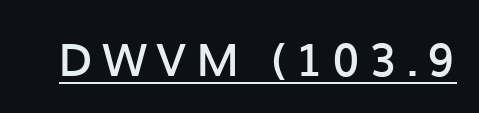
A somewhat darkened texture: the type is semibold rather than bold. Unlike italic type, these characters show no tilt at all. What stands out about the letter spacing? Its width — letters are far apart. Each letter's strokes conclude bluntly, with no projecting serifs. Here the designer chose a conventional face with non-uniform glyph widths.
